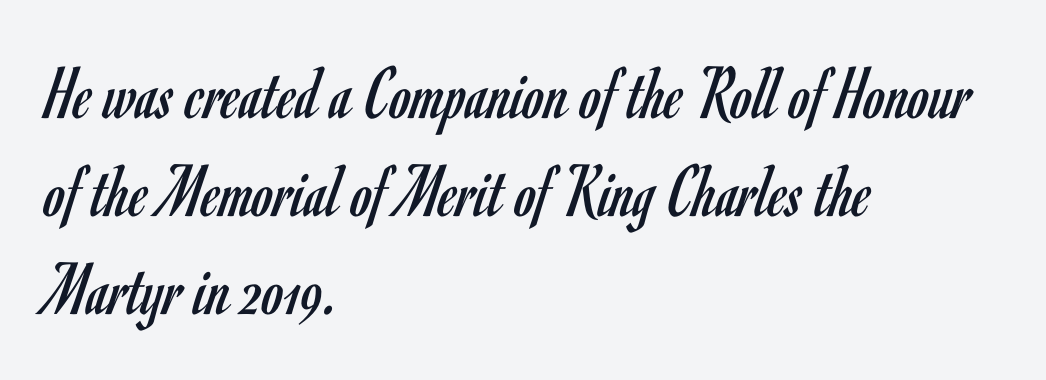
The image shows 77 px regular-weight, condensed sans-serif type; set left-aligned, normal line spacing (1.27x), normal letter spacing, not underlined; low stroke contrast and a small x-height.
